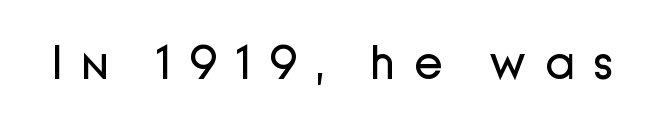
{"serif": "no", "italic": "no", "bold": "no", "weight": "regular", "width": "normal", "stroke_contrast": "low", "x_height": "medium", "monospaced": "no", "underline": "no", "letter_spacing": "wide", "letter_spacing_em": 0.38, "glyph_px": 48}
